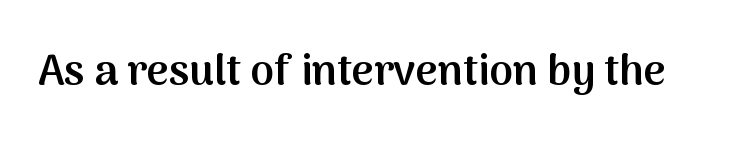
Q: Is the text bold? A: Semi-bold.
Q: Is the text italic (slanted)? A: No, it is upright.
Q: Is the typeface a serif or a sans-serif typeface? A: Sans-serif.
Q: Is the text underlined? A: No.
Q: Is the spacing between letters normal or unusually wide? A: Normal.
Q: Width (condensed, normal, or wide)? A: Normal.
Q: Stroke contrast? A: Medium.
Q: x-height? A: Medium.
Q: Monospaced? A: No.
